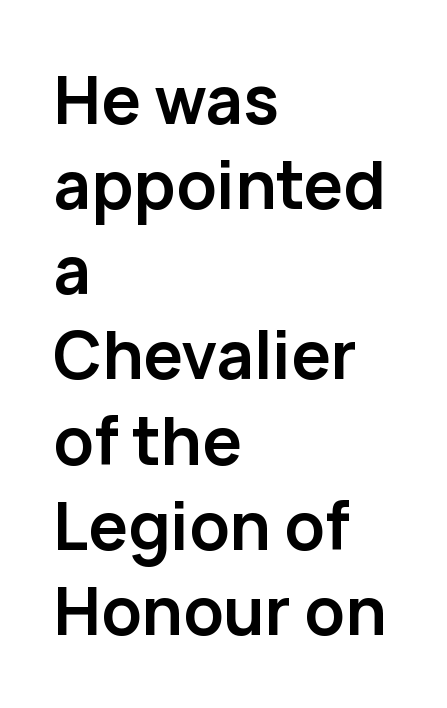
I'd call this a sans setting — the letters go barefoot. The space directly below the letters is spotless. The rag falls on the right side of this text block. Compared with typical body copy, the letter spacing here is the same. The passage shown is emphatically bold. Think of a printed novel: that variable character pitch is what you see here.
